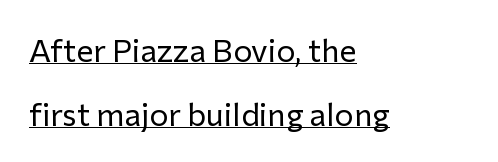
The font is comparable to plain body text, perhaps lighter. Grotesque or geometric, the face here clearly has no serifs. Notice the wide empty band between every row — that's loose leading. The glyphs are accompanied by a horizontal stroke just below them. Casual observation: everything's shoved over to the left. Spacing verdict: proportional, widths tailored to each character.
